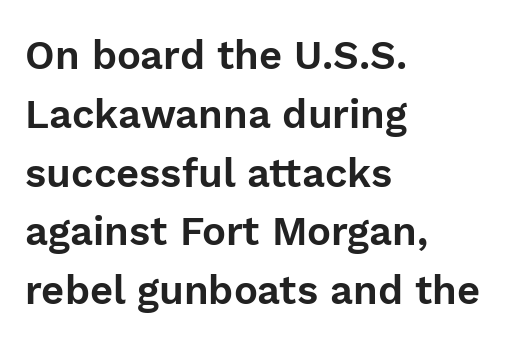
{"serif": "no", "italic": "no", "width": "normal", "stroke_contrast": "low", "x_height": "medium", "monospaced": "no", "underline": "no", "align": "left", "line_spacing": "normal", "line_spacing_ratio": 1.47, "letter_spacing": "normal", "letter_spacing_em": 0.0, "glyph_px": 40}
